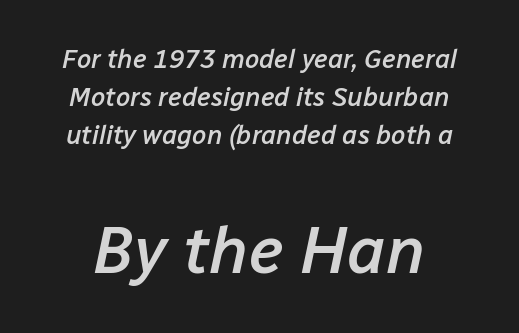
The image shows 66 px semibold type, italic (leaning right); set normal line spacing (1.46x), normal letter spacing, not underlined; the second (bottom) block is 2.54x larger; low stroke contrast and a medium x-height.
